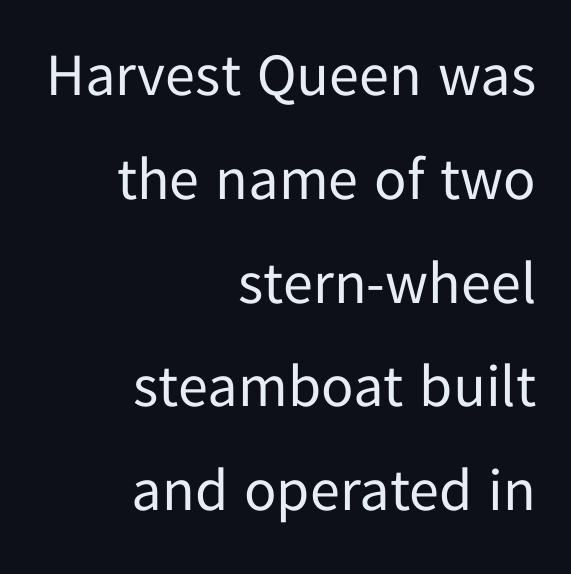
{"serif": "no", "italic": "no", "bold": "no", "weight": "regular", "width": "normal", "stroke_contrast": "low", "x_height": "medium", "monospaced": "no", "underline": "no", "align": "right", "line_spacing_ratio": 1.73, "letter_spacing": "normal", "letter_spacing_em": 0.0, "glyph_px": 60}
